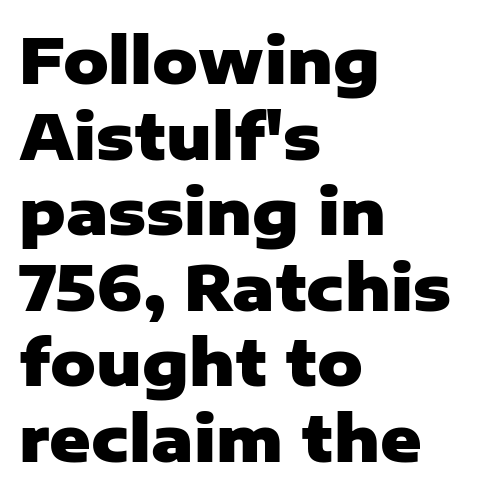
The image shows 63 px heavy sans-serif type, upright; set left-aligned, line spacing 1.2x, normal letter spacing, not underlined; low stroke contrast and a medium x-height.
